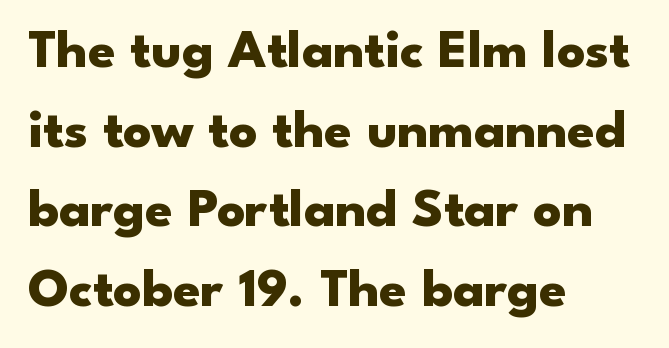
Does the lettering tilt? It doesn't — this is upright. Glance below the letters and you will spot only blank space. This rendering employs a face without finishing strokes, i.e., a sans-serif. Typeset ragged right — the left edge is the straight one.
